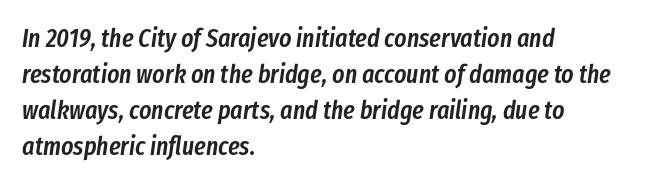
The image shows 26 px text type, italic (leaning right); set left-aligned, normal line spacing (1.39x), normal letter spacing, not underlined.
